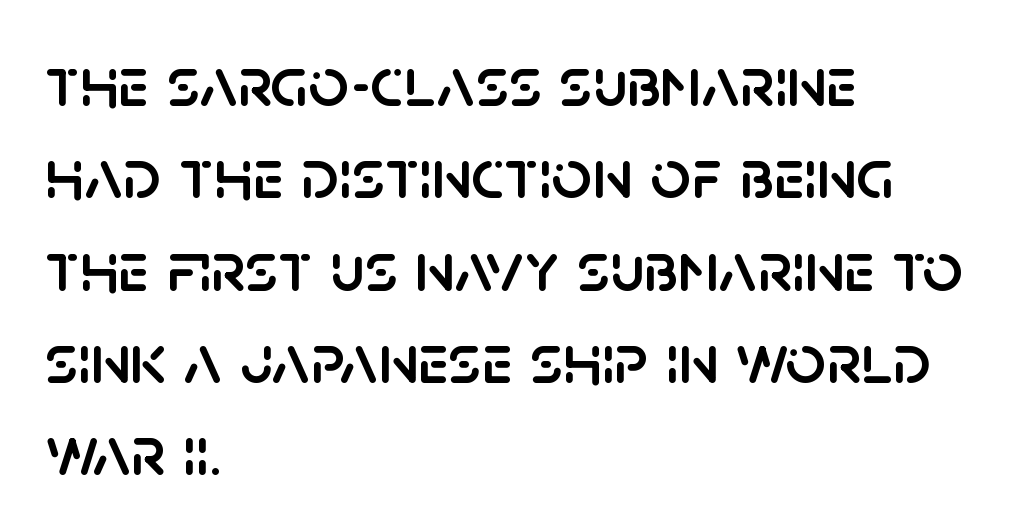
Reading down the block, your eye returns to a fixed left position each line. Reading down the column, the eye jumps a familiar distance to each next line. Observe the ordinary spacing: letters are neighbours, not strangers. Stroke terminals: plain, sans-serif. The rendering uses natural spacing where letterforms have individual widths.
